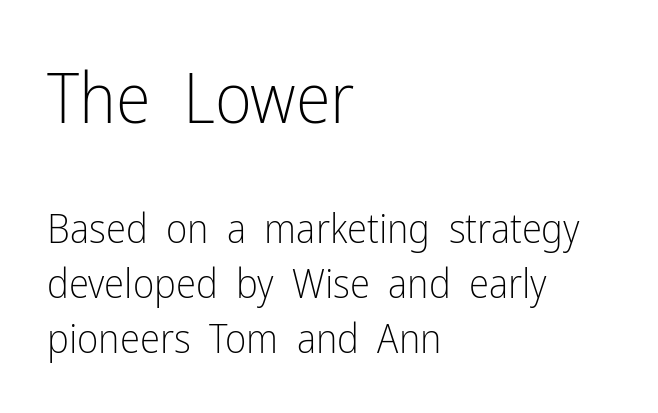
Q: Is the text bold? A: No.
Q: Is the text italic (slanted)? A: No, it is upright.
Q: Is the typeface a serif or a sans-serif typeface? A: Sans-serif.
Q: Is the text underlined? A: No.
Q: How is the paragraph aligned? A: Left-aligned.
Q: Is the spacing between letters normal or unusually wide? A: Normal.
Q: Is the spacing between lines tight, normal or loose? A: Normal.
Q: Which block of text is set in a larger size, the first (top) or the second (bottom)? A: The first (top) one.
Q: Width (condensed, normal, or wide)? A: Condensed.
Q: Stroke contrast? A: Low.
Q: x-height? A: Medium.
Q: Monospaced? A: No.
